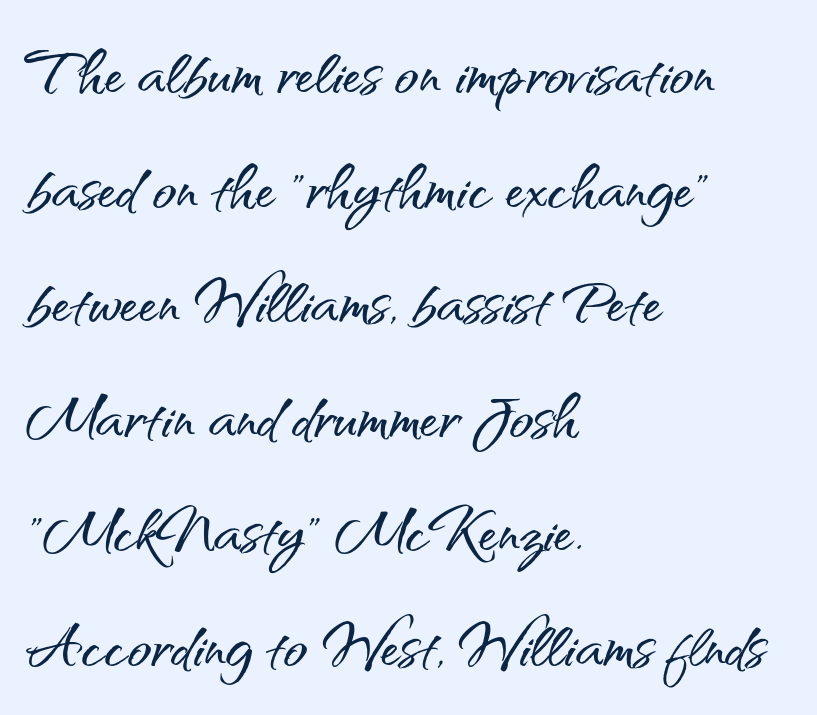
{"serif": "no", "width": "normal", "stroke_contrast": "medium", "x_height": "small", "monospaced": "no", "underline": "no", "align": "left", "line_spacing": "normal", "line_spacing_ratio": 1.45, "letter_spacing": "normal", "letter_spacing_em": 0.0, "glyph_px": 79}
